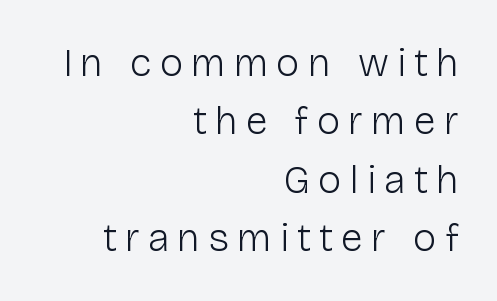
Serif or sans? Sans — the stroke terminals are bare. Check the space under the baseline: it is left empty. The face used here is rendered with a markedly widened letterfit. The typesetting does not lean heavy: it is not bold. Every row of glyphs terminates at an identical x-position on the right.
